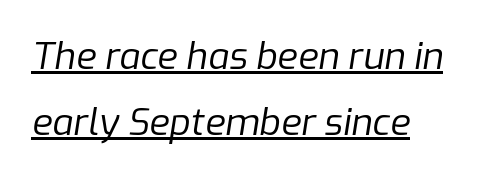
Q: Is the text bold? A: No.
Q: Is the text italic (slanted)? A: Yes, it leans right by about 9 degrees.
Q: Is the text underlined? A: Yes.
Q: How is the paragraph aligned? A: Left-aligned.
Q: Is the spacing between letters normal or unusually wide? A: Normal.
Q: Width (condensed, normal, or wide)? A: Normal.
Q: Stroke contrast? A: Low.
Q: x-height? A: Medium.
Q: Monospaced? A: No.
